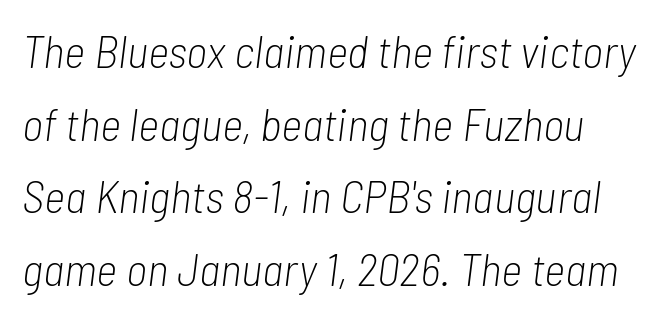
The letters are slanted; this is an italic face. Compared with typical paragraphs, the rows here are spaced about the same. Inter-character spacing is left at the font's built-in metrics. The space directly below the letters is spotless.
